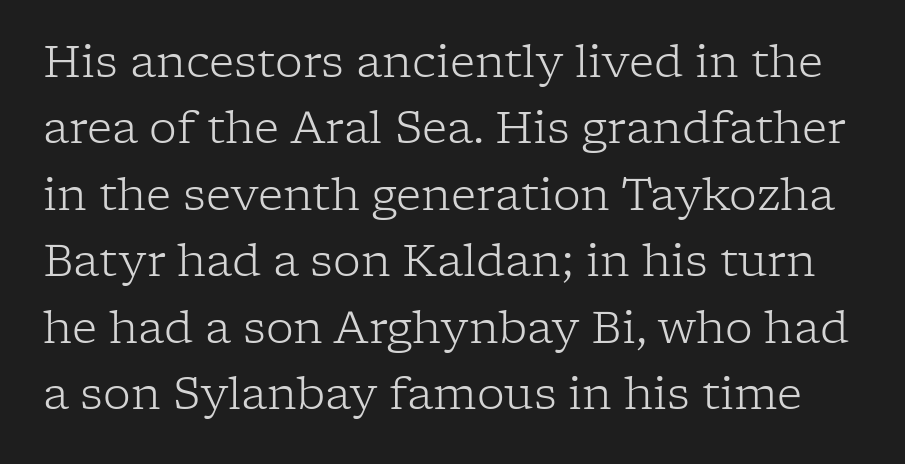
Q: Is the text bold? A: No.
Q: Is the text italic (slanted)? A: No, it is upright.
Q: Is the typeface a serif or a sans-serif typeface? A: Serif.
Q: Is the text underlined? A: No.
Q: Is the spacing between letters normal or unusually wide? A: Normal.
Q: Is the spacing between lines tight, normal or loose? A: Normal.
Q: Width (condensed, normal, or wide)? A: Normal.
Q: Stroke contrast? A: Low.
Q: x-height? A: Medium.
Q: Monospaced? A: No.
